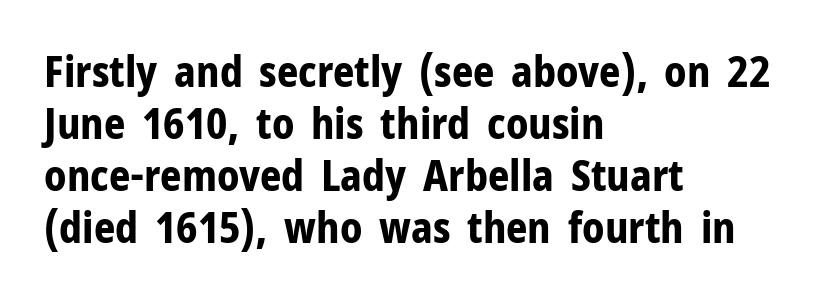
Q: Is the text bold? A: Yes.
Q: Is the text italic (slanted)? A: No, it is upright.
Q: Is the typeface a serif or a sans-serif typeface? A: Sans-serif.
Q: Is the text underlined? A: No.
Q: How is the paragraph aligned? A: Left-aligned.
Q: Is the spacing between letters normal or unusually wide? A: Normal.
Q: Width (condensed, normal, or wide)? A: Normal.
Q: Stroke contrast? A: Low.
Q: x-height? A: Medium.
Q: Monospaced? A: No.
